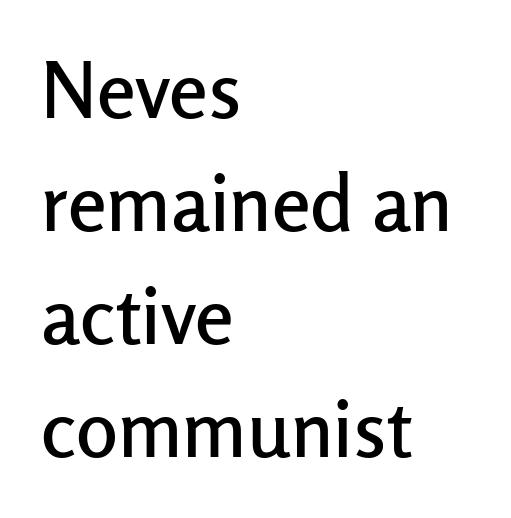
Q: Is the text italic (slanted)? A: No, it is upright.
Q: Is the typeface a serif or a sans-serif typeface? A: Sans-serif.
Q: Is the text underlined? A: No.
Q: How is the paragraph aligned? A: Left-aligned.
Q: Is the spacing between letters normal or unusually wide? A: Normal.
Q: Is the spacing between lines tight, normal or loose? A: Normal.
Q: Width (condensed, normal, or wide)? A: Normal.
Q: Stroke contrast? A: Low.
Q: x-height? A: Medium.
Q: Monospaced? A: No.
